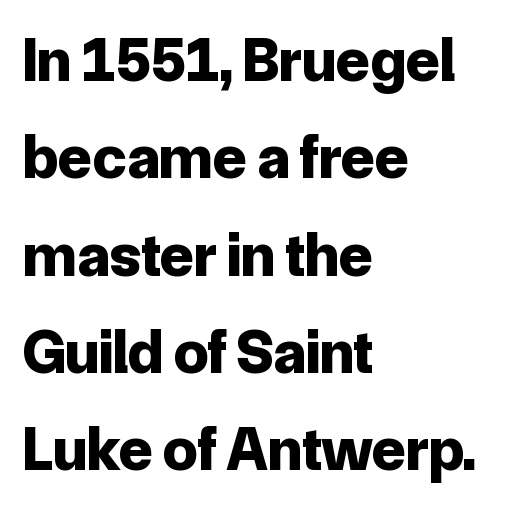
The image shows 62 px bold sans-serif type, upright; set left-aligned, normal line spacing (1.57x), normal letter spacing, not underlined; low stroke contrast and a medium x-height.
